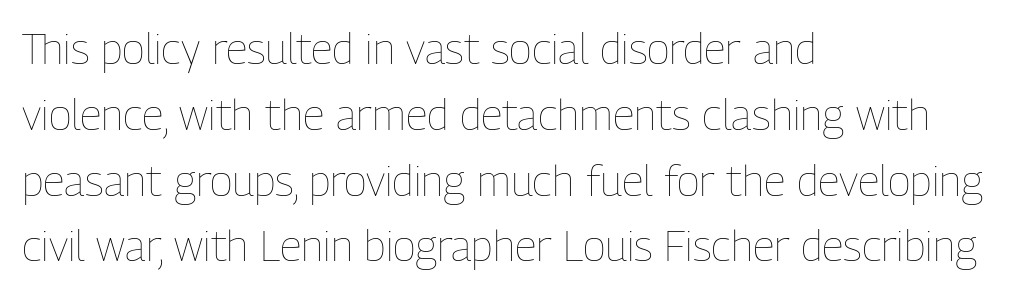
Q: Is the text bold? A: No.
Q: Is the text italic (slanted)? A: No, it is upright.
Q: Is the text underlined? A: No.
Q: How is the paragraph aligned? A: Left-aligned.
Q: Is the spacing between letters normal or unusually wide? A: Normal.
Q: Is the spacing between lines tight, normal or loose? A: Normal.
Q: Width (condensed, normal, or wide)? A: Condensed.
Q: Stroke contrast? A: Low.
Q: x-height? A: Medium.
Q: Monospaced? A: No.
